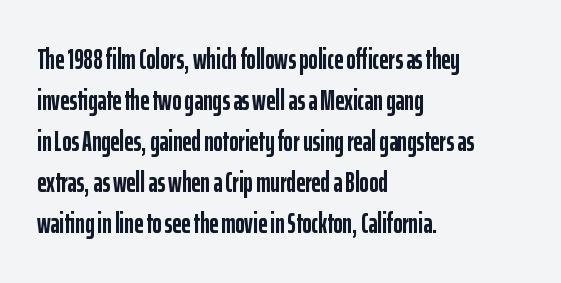
Line starts are locked; line ends wander. The letters are bold, with thick, heavy strokes. Standard letterfit; no display-style spreading of the glyphs. Do the characters align in a grid? No, the font is proportional. Serif or sans? Sans — the stroke terminals are bare. If you drew a line through each stem, it would be perfectly vertical.
